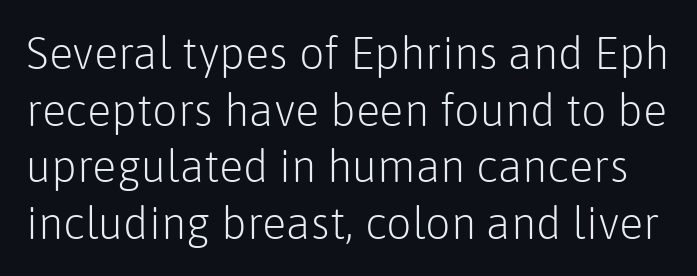
These lines are composed in type without serifs. Here the glyphs are tracked normally, forming tight word shapes. The letters advance in unequal steps, a hallmark of proportional type. Type without underlining. Compared with typical paragraphs, the rows here are spaced about the same.
